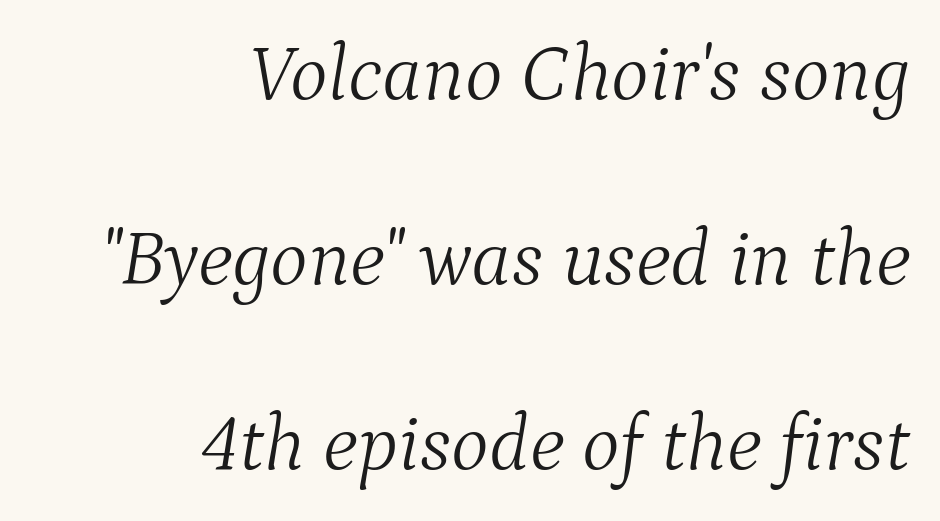
Baseline-to-baseline distance is far greater than the letter height. Compared with ordinary roman type, these characters are visibly tilted. The typeface chosen for these lines features serifs. A light-to-regular cut is what we see here. Visually the block forms a straight wall on the right and a jagged coastline on the left. Glyph-to-glyph distance matches everyday printed text.
